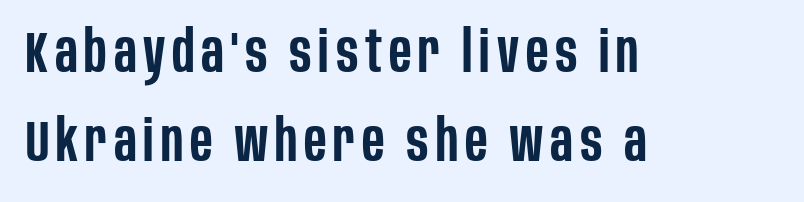
Upright lettering throughout. The font is running at a semibold setting, under full bold. These lines are rendered in a variable-pitch font. One glance says typical: line gaps are just what's usual. The face used here is a sans, in the tradition of grotesques and geometrics.
